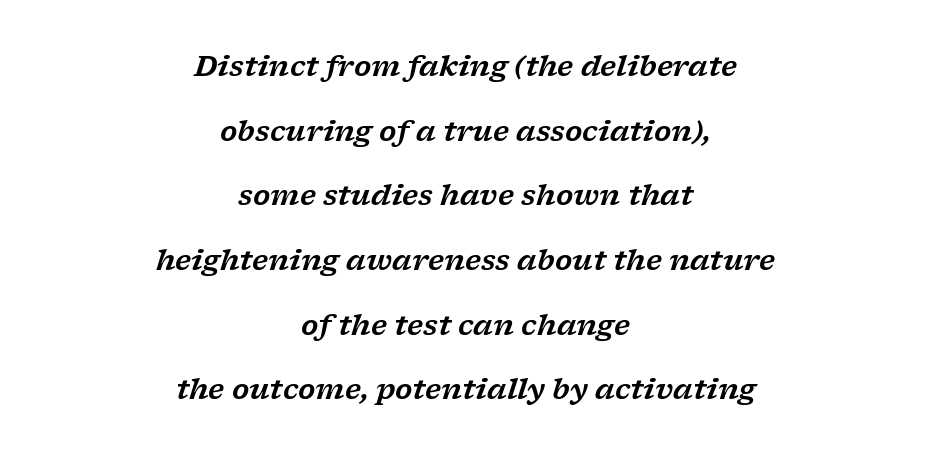
Q: Is the text italic (slanted)? A: Yes, it leans right by about 17 degrees.
Q: Is the typeface a serif or a sans-serif typeface? A: Serif.
Q: Is the text underlined? A: No.
Q: How is the paragraph aligned? A: Centered.
Q: Is the spacing between letters normal or unusually wide? A: Normal.
Q: Is the spacing between lines tight, normal or loose? A: Loose.
Q: Width (condensed, normal, or wide)? A: Wide.
Q: Stroke contrast? A: Low.
Q: x-height? A: Medium.
Q: Monospaced? A: No.
